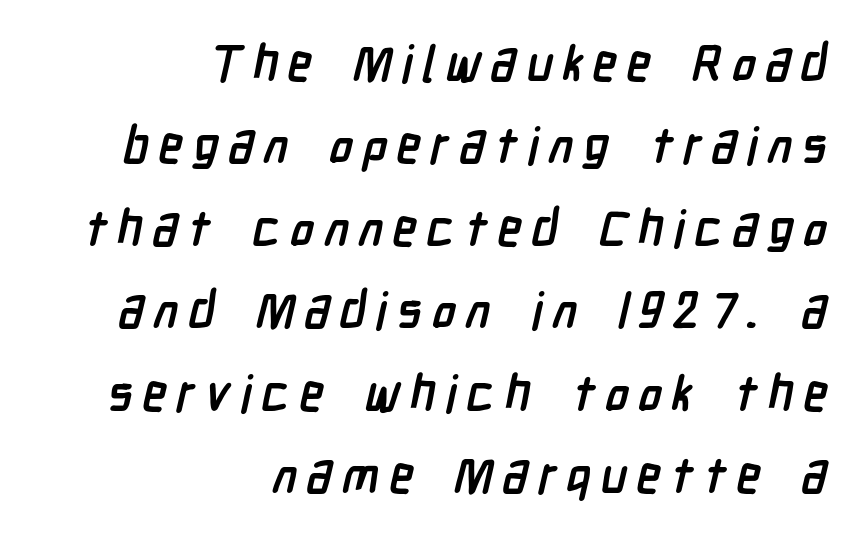
The glyphs in this specimen are sans serif. Line endings align vertically; line beginnings do not. Letters rest on an invisible, unmarked baseline. The face used here is proportionally spaced, like ordinary book or web type.
